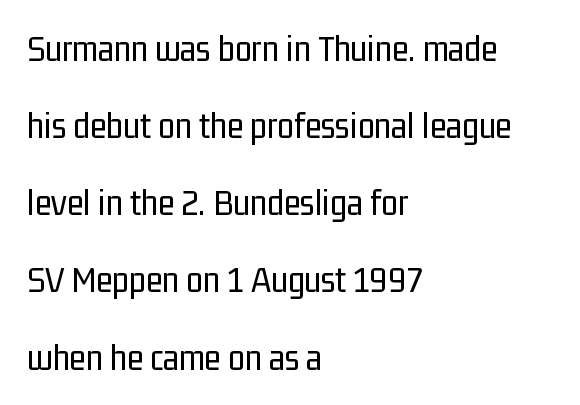
Q: Is the text bold? A: No.
Q: Is the text italic (slanted)? A: No, it is upright.
Q: Is the typeface a serif or a sans-serif typeface? A: Sans-serif.
Q: Is the text underlined? A: No.
Q: How is the paragraph aligned? A: Left-aligned.
Q: Is the spacing between letters normal or unusually wide? A: Normal.
Q: Is the spacing between lines tight, normal or loose? A: Loose.
Q: Width (condensed, normal, or wide)? A: Condensed.
Q: Stroke contrast? A: Low.
Q: x-height? A: Medium.
Q: Monospaced? A: No.
